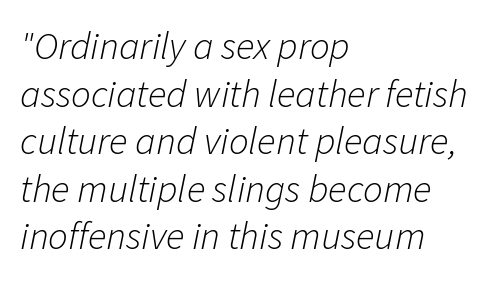
The image shows 39 px light type, italic (leaning right); set left-aligned, line spacing 1.22x, normal letter spacing, not underlined; low stroke contrast and a medium x-height.
